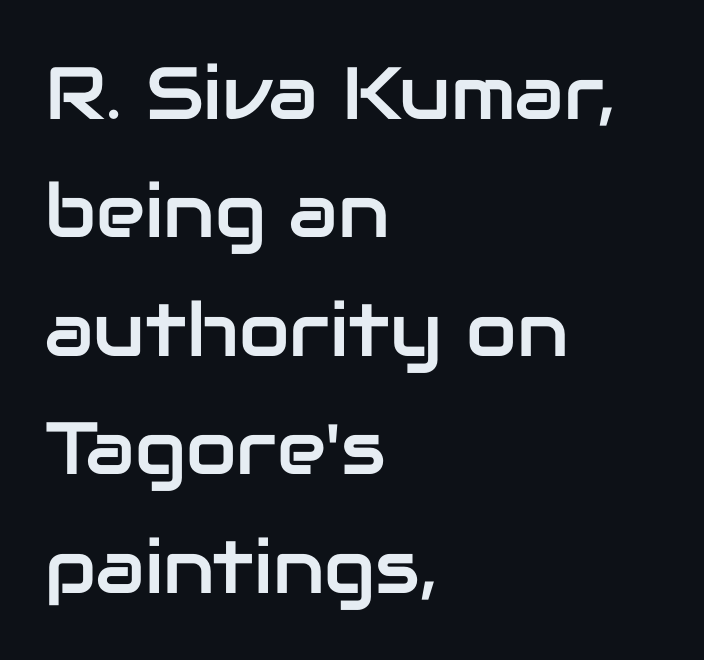
The image shows 74 px sans-serif type, upright; set left-aligned, normal line spacing (1.6x), normal letter spacing, not underlined; low stroke contrast and a medium x-height.
